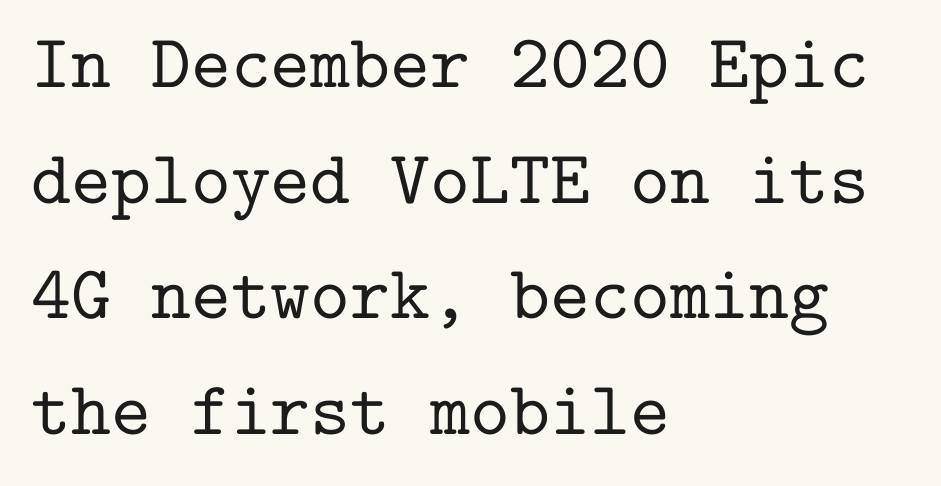
The image shows 76 px serif type, upright, monospaced; set left-aligned, normal line spacing (1.52x), normal letter spacing, not underlined; low stroke contrast and a medium x-height.
